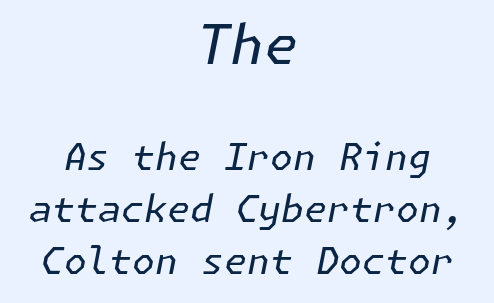
The image shows 55 px regular-weight type, italic (leaning right); set centered, normal line spacing (1.4x), normal letter spacing, not underlined; the first (top) block is 1.49x larger; low stroke contrast and a medium x-height.
